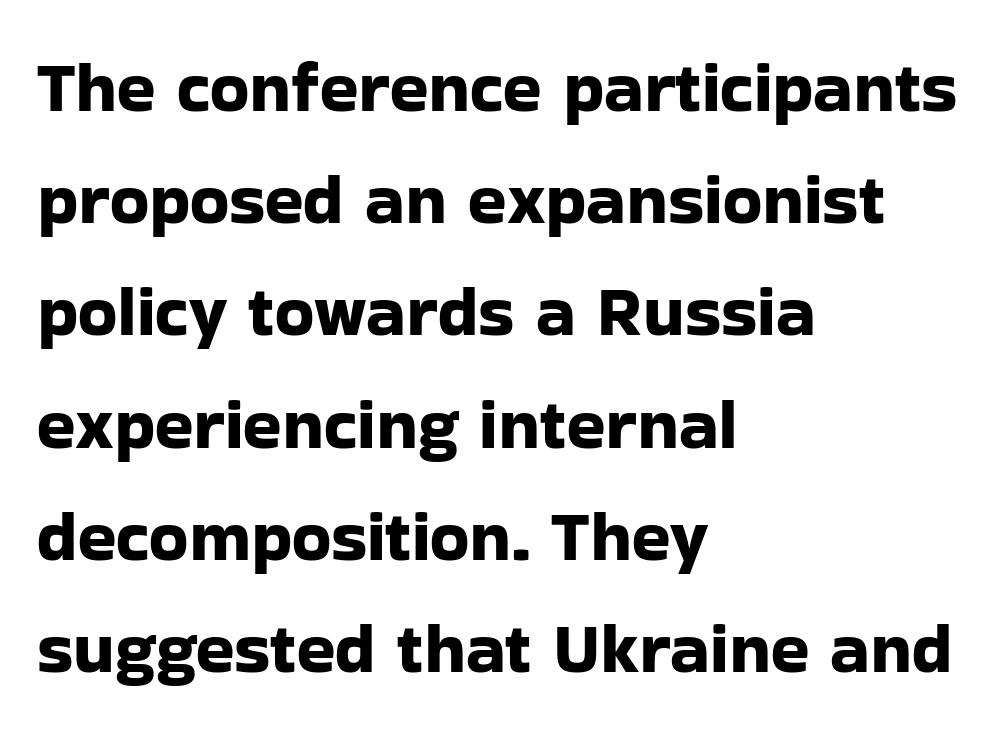
Q: Is the text italic (slanted)? A: No, it is upright.
Q: Is the typeface a serif or a sans-serif typeface? A: Sans-serif.
Q: Is the text underlined? A: No.
Q: How is the paragraph aligned? A: Left-aligned.
Q: Is the spacing between letters normal or unusually wide? A: Normal.
Q: Is the spacing between lines tight, normal or loose? A: Normal.
Q: Width (condensed, normal, or wide)? A: Normal.
Q: Stroke contrast? A: Low.
Q: x-height? A: Medium.
Q: Monospaced? A: No.
